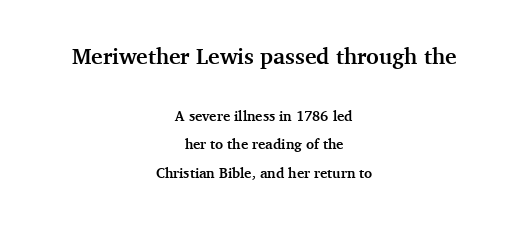
{"italic": "no", "bold": "yes", "underline": "no", "align": "center", "line_spacing": "loose", "line_spacing_ratio": 2.05, "letter_spacing": "normal", "letter_spacing_em": 0.0, "larger_block": "first", "size_ratio": 1.57, "glyph_px": 22}
